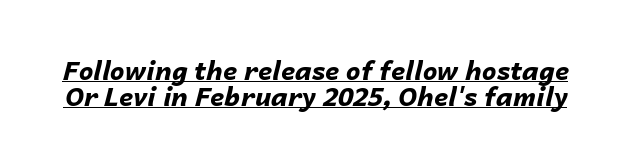
The image shows 26 px bold type, italic (leaning right); set tight line spacing (1.0x), normal letter spacing, underlined.
